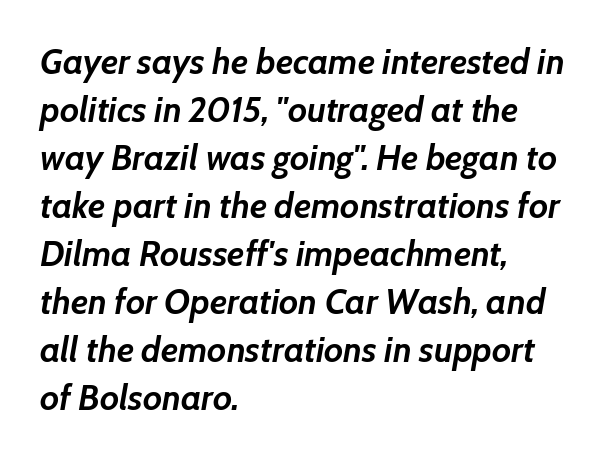
Q: Is the text bold? A: Yes.
Q: Is the text italic (slanted)? A: Yes, it leans right by about 7 degrees.
Q: Is the text underlined? A: No.
Q: How is the paragraph aligned? A: Left-aligned.
Q: Is the spacing between letters normal or unusually wide? A: Normal.
Q: Is the spacing between lines tight, normal or loose? A: Normal.
Q: Width (condensed, normal, or wide)? A: Normal.
Q: Stroke contrast? A: Low.
Q: x-height? A: Medium.
Q: Monospaced? A: No.
